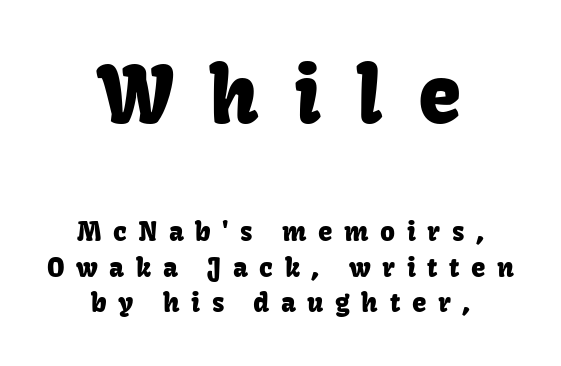
Q: Is the text italic (slanted)? A: No, it is upright.
Q: Is the typeface a serif or a sans-serif typeface? A: Sans-serif.
Q: Is the text underlined? A: No.
Q: How is the paragraph aligned? A: Centered.
Q: Is the spacing between letters normal or unusually wide? A: Unusually wide.
Q: Is the spacing between lines tight, normal or loose? A: Normal.
Q: Which block of text is set in a larger size, the first (top) or the second (bottom)? A: The first (top) one.
Q: Width (condensed, normal, or wide)? A: Normal.
Q: Stroke contrast? A: Low.
Q: x-height? A: Medium.
Q: Monospaced? A: No.
